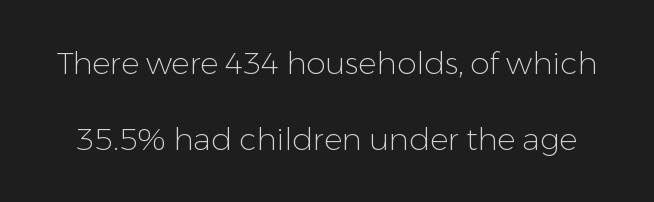
The image shows 31 px light sans-serif type, upright; set loose line spacing (2.46x), normal letter spacing, not underlined; low stroke contrast and a medium x-height.
